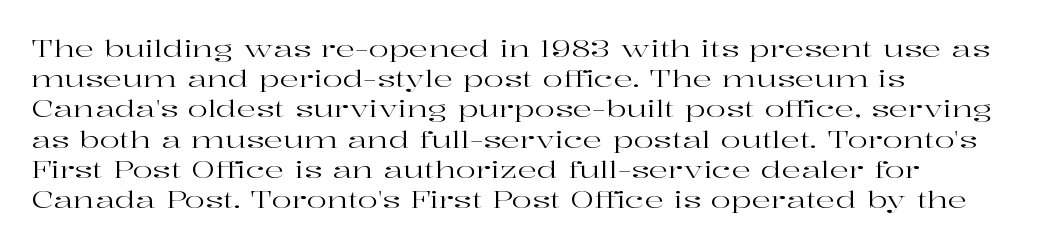
{"italic": "no", "bold": "no", "underline": "no", "align": "left", "line_spacing": "normal", "line_spacing_ratio": 1.26, "letter_spacing": "normal", "letter_spacing_em": 0.0, "glyph_px": 24}
